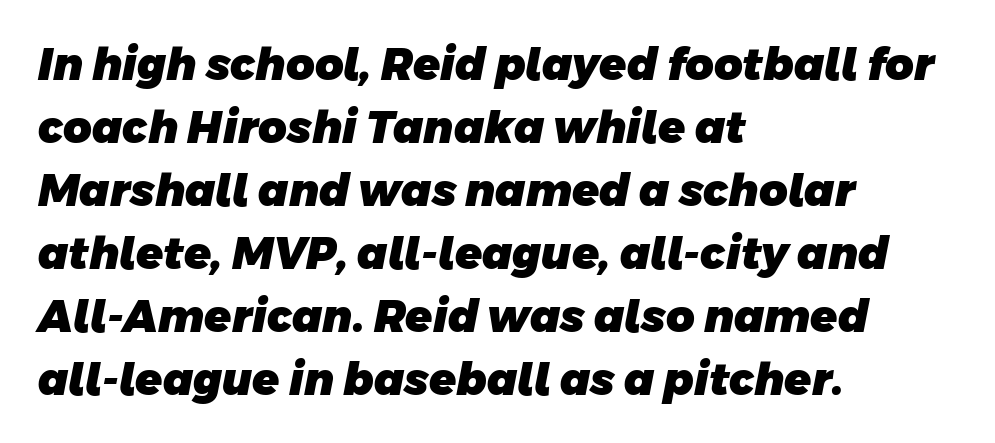
Q: Is the text bold? A: Yes.
Q: Is the typeface a serif or a sans-serif typeface? A: Sans-serif.
Q: Is the text underlined? A: No.
Q: How is the paragraph aligned? A: Left-aligned.
Q: Is the spacing between letters normal or unusually wide? A: Normal.
Q: Is the spacing between lines tight, normal or loose? A: Normal.
Q: Width (condensed, normal, or wide)? A: Normal.
Q: Stroke contrast? A: Low.
Q: x-height? A: Large.
Q: Monospaced? A: No.
